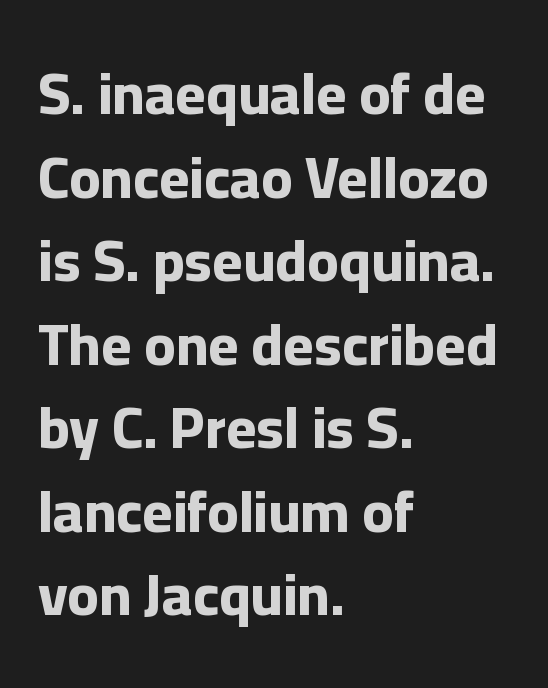
Q: Is the text bold? A: Yes.
Q: Is the text italic (slanted)? A: No, it is upright.
Q: Is the typeface a serif or a sans-serif typeface? A: Sans-serif.
Q: Is the text underlined? A: No.
Q: How is the paragraph aligned? A: Left-aligned.
Q: Is the spacing between letters normal or unusually wide? A: Normal.
Q: Is the spacing between lines tight, normal or loose? A: Normal.
Q: Width (condensed, normal, or wide)? A: Normal.
Q: Stroke contrast? A: Low.
Q: x-height? A: Medium.
Q: Monospaced? A: No.
